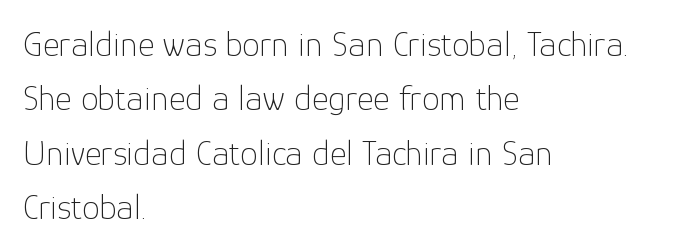
Q: Is the text bold? A: No.
Q: Is the text italic (slanted)? A: No, it is upright.
Q: Is the typeface a serif or a sans-serif typeface? A: Sans-serif.
Q: Is the text underlined? A: No.
Q: How is the paragraph aligned? A: Left-aligned.
Q: Is the spacing between letters normal or unusually wide? A: Normal.
Q: Is the spacing between lines tight, normal or loose? A: Normal.
Q: Width (condensed, normal, or wide)? A: Normal.
Q: Stroke contrast? A: Low.
Q: x-height? A: Medium.
Q: Monospaced? A: No.
